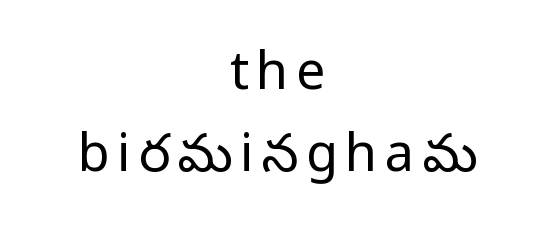
{"serif": "no", "italic": "no", "bold": "no", "weight": "regular", "width": "normal", "stroke_contrast": "low", "x_height": "medium", "monospaced": "no", "underline": "no", "align": "center", "line_spacing": "normal", "line_spacing_ratio": 1.57, "glyph_px": 52}
